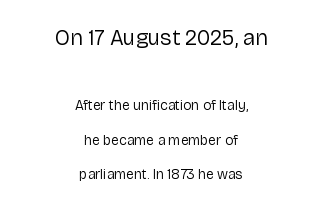
Q: Is the text bold? A: No.
Q: Is the text italic (slanted)? A: No, it is upright.
Q: Is the text underlined? A: No.
Q: How is the paragraph aligned? A: Centered.
Q: Is the spacing between letters normal or unusually wide? A: Normal.
Q: Is the spacing between lines tight, normal or loose? A: Loose.
Q: Which block of text is set in a larger size, the first (top) or the second (bottom)? A: The first (top) one.
